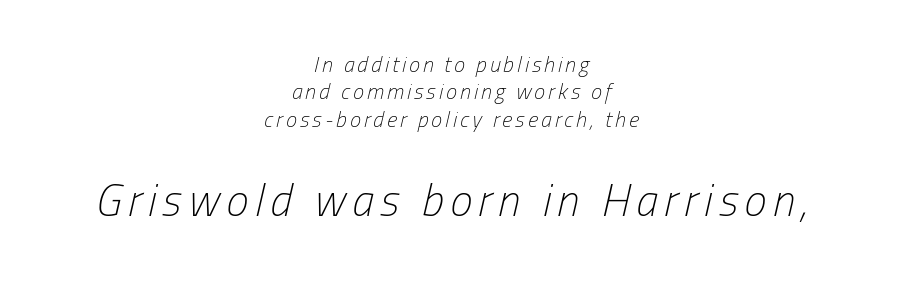
The image shows 45 px light, condensed type, italic (leaning right); set centered, line spacing 1.24x, not underlined; the second (bottom) block is 2.05x larger; low stroke contrast and a medium x-height.
